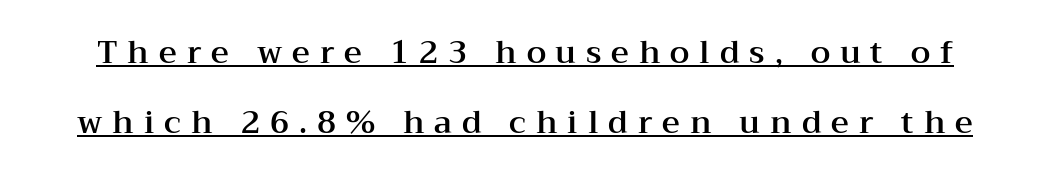
The image shows 31 px wide serif type, upright; set loose line spacing (2.26x), unusually wide letter spacing (+0.32 em), underlined; medium stroke contrast and a medium x-height.
